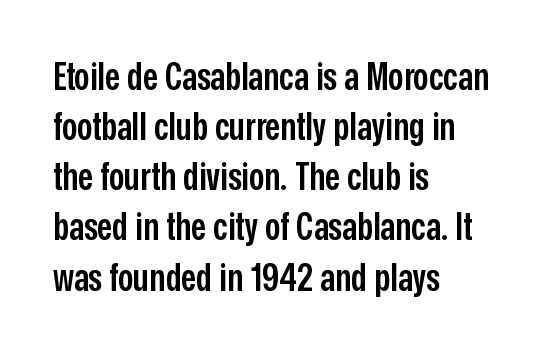
Horizontally, the lines are justified to the leading edge only. Here the glyphs are tracked normally, forming tight word shapes. A typesetter would call this leading conventional body-copy spacing. Is there any slant? The stems are plumb. The font family rendered here belongs to the sans-serif group.
